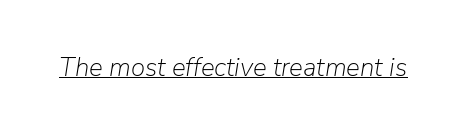
Look at the tracking — it's just the regular setting, nothing added. These characters rest on top of a visible drawn line. Weight: not bold — regular or lighter. When letters slant like this, we call the style italic.
